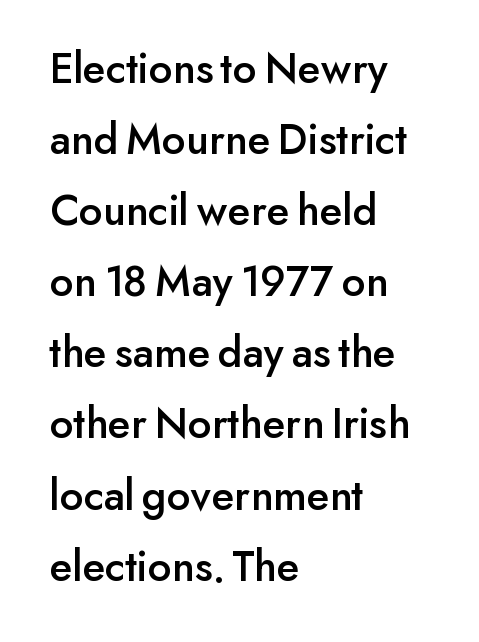
Unmarked baselines from the first word to the last. Are there feet on the stems? There aren't — it's a sans. Does extra space separate the letters? No, they use regular spacing. Layout note: lines flush left.
